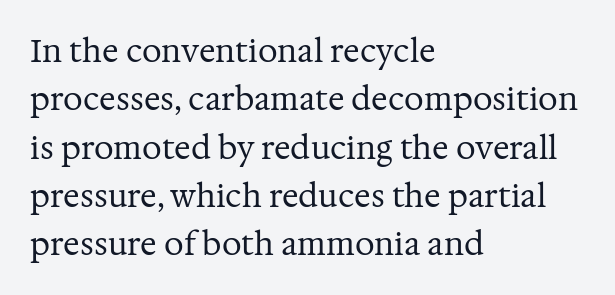
{"serif": "yes", "italic": "no", "bold": "no", "weight": "regular", "width": "normal", "stroke_contrast": "medium", "x_height": "medium", "monospaced": "no", "underline": "no", "align": "left", "line_spacing": "normal", "line_spacing_ratio": 1.56, "letter_spacing": "normal", "letter_spacing_em": 0.0, "glyph_px": 31}
